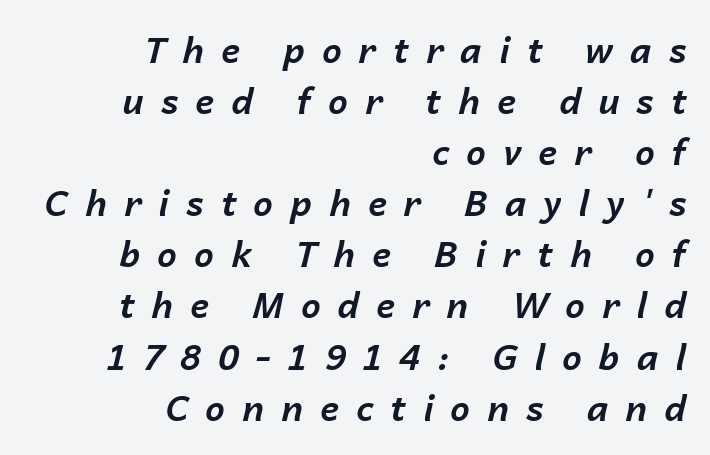
Q: Is the text bold? A: Yes.
Q: Is the text italic (slanted)? A: Yes, it leans right by about 14 degrees.
Q: Is the text underlined? A: No.
Q: How is the paragraph aligned? A: Right-aligned.
Q: Is the spacing between letters normal or unusually wide? A: Unusually wide.
Q: Is the spacing between lines tight, normal or loose? A: Normal.
Q: Width (condensed, normal, or wide)? A: Normal.
Q: Stroke contrast? A: Low.
Q: x-height? A: Medium.
Q: Monospaced? A: No.
